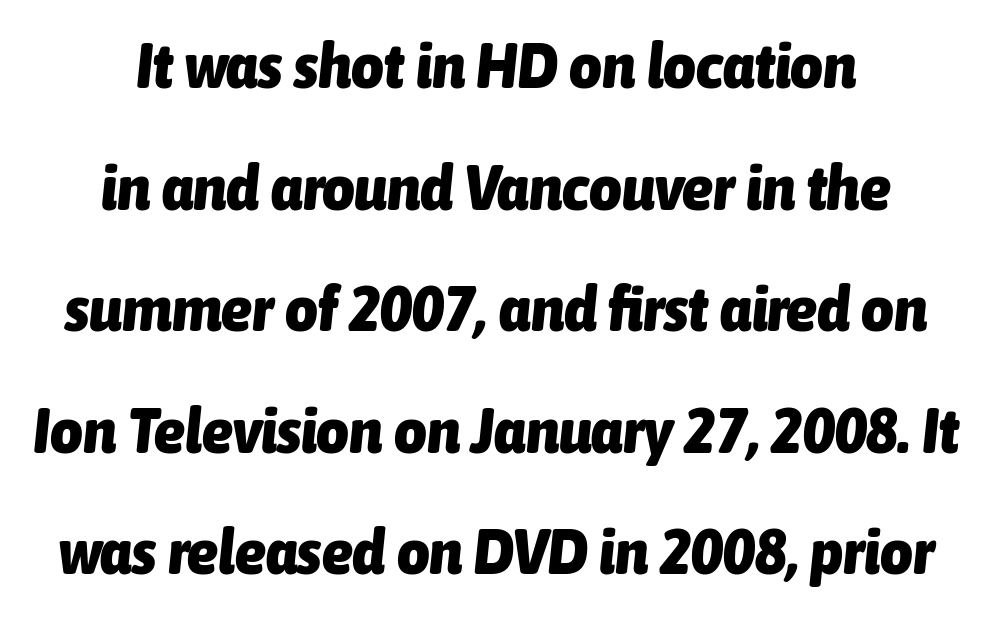
Q: Is the text bold? A: Yes.
Q: Is the text italic (slanted)? A: Yes, it leans right by about 6 degrees.
Q: Is the text underlined? A: No.
Q: How is the paragraph aligned? A: Centered.
Q: Is the spacing between letters normal or unusually wide? A: Normal.
Q: Is the spacing between lines tight, normal or loose? A: Loose.
Q: Width (condensed, normal, or wide)? A: Condensed.
Q: Stroke contrast? A: Low.
Q: x-height? A: Medium.
Q: Monospaced? A: No.
